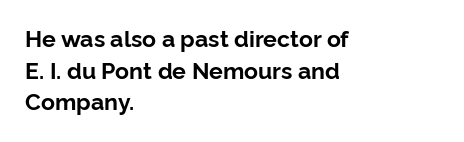
{"italic": "no", "bold": "yes", "underline": "no", "align": "left", "line_spacing": "normal", "line_spacing_ratio": 1.37, "letter_spacing": "normal", "letter_spacing_em": 0.0, "glyph_px": 23}
